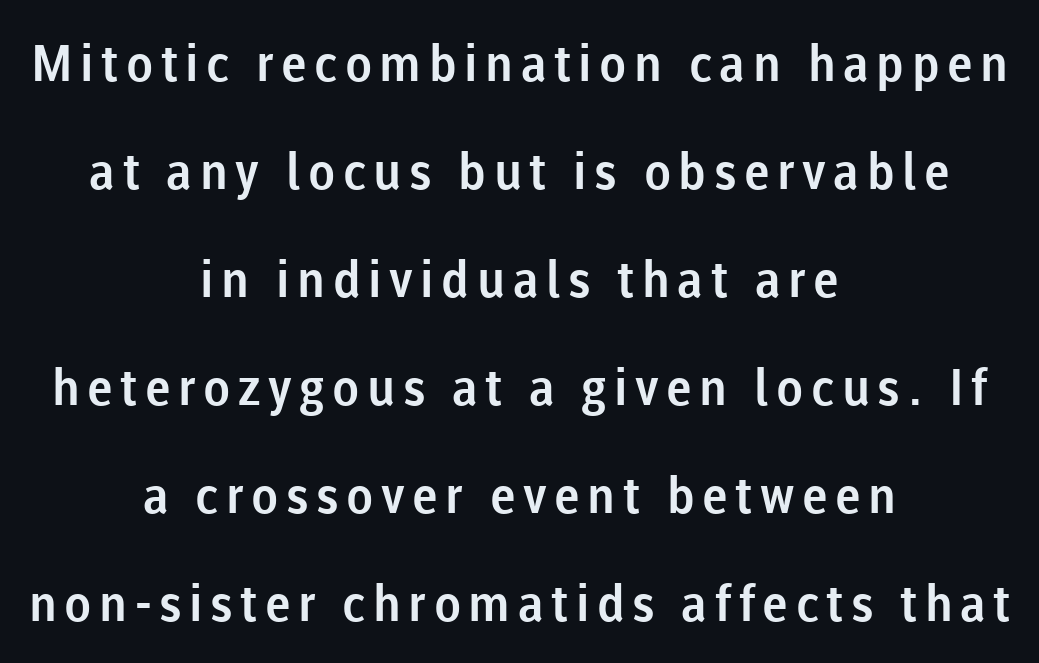
{"serif": "no", "italic": "no", "width": "normal", "stroke_contrast": "low", "x_height": "medium", "monospaced": "no", "underline": "no", "align": "center", "line_spacing": "loose", "line_spacing_ratio": 2.16, "glyph_px": 50}
